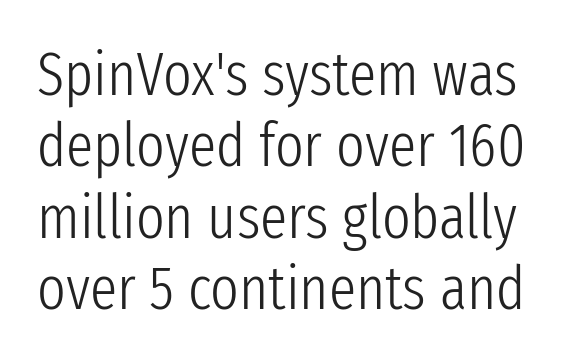
{"serif": "no", "italic": "no", "bold": "no", "weight": "light", "width": "condensed", "stroke_contrast": "low", "x_height": "medium", "monospaced": "no", "underline": "no", "line_spacing_ratio": 1.17, "letter_spacing": "normal", "letter_spacing_em": 0.0, "glyph_px": 61}
